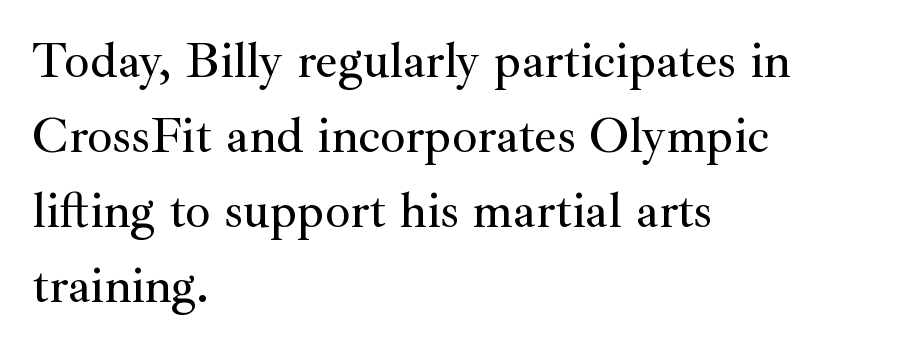
A classic flush-left, rag-right setting is used for this passage. This sample keeps an unexceptional amount of space between lines. This is roman type, the default non-slanted kind. The type is set solid horizontally, with unmodified tracking.
